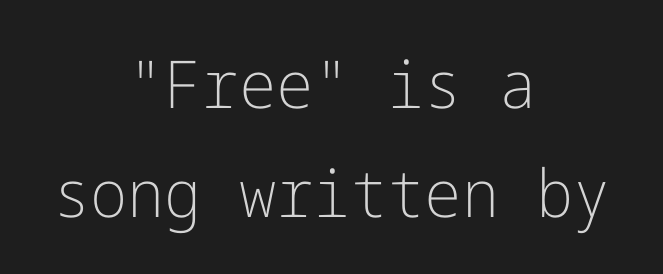
Alignment: centered. Grotesque or geometric, the face here clearly has no serifs. Short note: letters normally spaced. Ordinary non-slanted type is in use. Descenders hang freely into open space.
